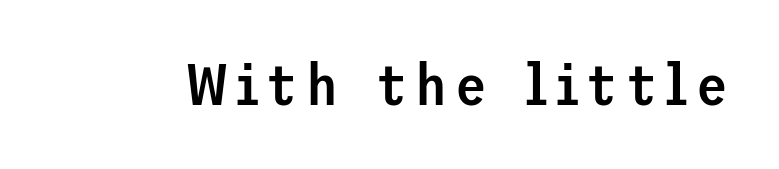
Q: Is the text bold? A: Semi-bold.
Q: Is the text italic (slanted)? A: No, it is upright.
Q: Is the typeface a serif or a sans-serif typeface? A: Sans-serif.
Q: Is the text underlined? A: No.
Q: Width (condensed, normal, or wide)? A: Normal.
Q: Stroke contrast? A: Low.
Q: x-height? A: Medium.
